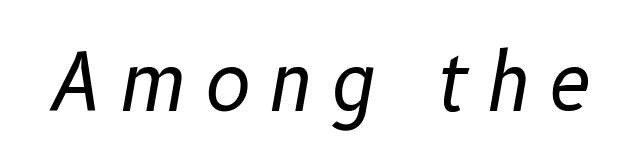
The image shows 78 px regular-weight type, italic (leaning right); set unusually wide letter spacing (+0.21 em), not underlined; low stroke contrast and a medium x-height.
